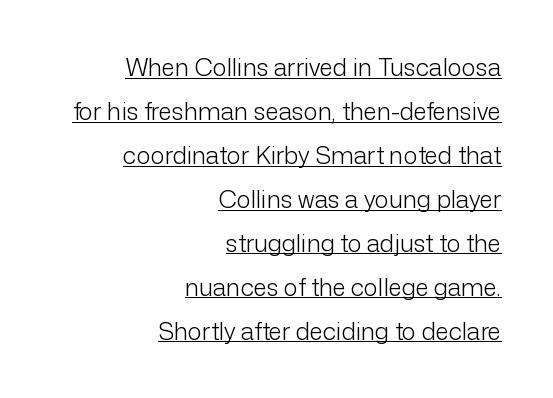
The font's upright variant was chosen for this text. Does the copy run flush right? Yes — the right margin is perfectly even. Stroke thickness stays within the range of a standard reading face or lighter. The letterforms sit shoulder to shoulder at normal distance. The rendering uses the underline text-decoration.
